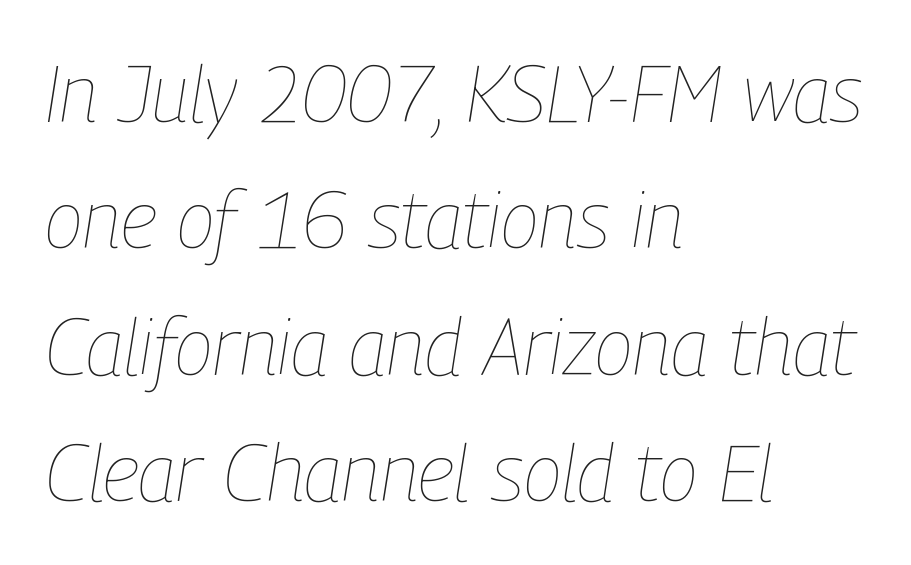
Q: Is the text bold? A: No.
Q: Is the text italic (slanted)? A: Yes, it leans right by about 9 degrees.
Q: Is the text underlined? A: No.
Q: How is the paragraph aligned? A: Left-aligned.
Q: Is the spacing between letters normal or unusually wide? A: Normal.
Q: Is the spacing between lines tight, normal or loose? A: Normal.
Q: Width (condensed, normal, or wide)? A: Condensed.
Q: Stroke contrast? A: Low.
Q: x-height? A: Medium.
Q: Monospaced? A: No.
